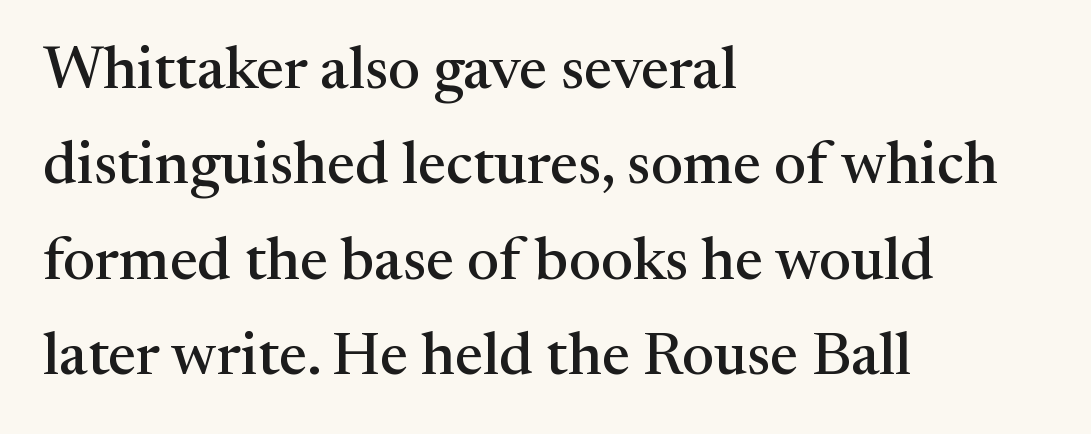
{"serif": "yes", "italic": "no", "width": "normal", "stroke_contrast": "medium", "x_height": "medium", "monospaced": "no", "underline": "no", "align": "left", "line_spacing": "normal", "line_spacing_ratio": 1.59, "letter_spacing": "normal", "letter_spacing_em": 0.0, "glyph_px": 60}
